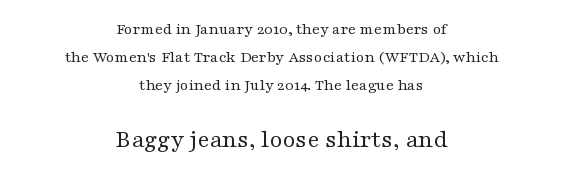
The rendering positions every line midway between the sides. No word sits above an underline. A roman cut, with each character standing at attention. The composition opens small and finishes big.
